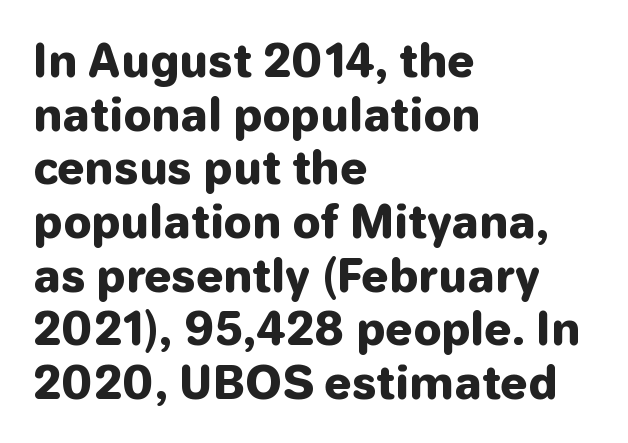
{"serif": "no", "italic": "no", "bold": "yes", "weight": "heavy", "width": "normal", "stroke_contrast": "low", "x_height": "medium", "monospaced": "no", "underline": "no", "align": "left", "line_spacing_ratio": 1.22, "letter_spacing": "normal", "letter_spacing_em": 0.0, "glyph_px": 44}
